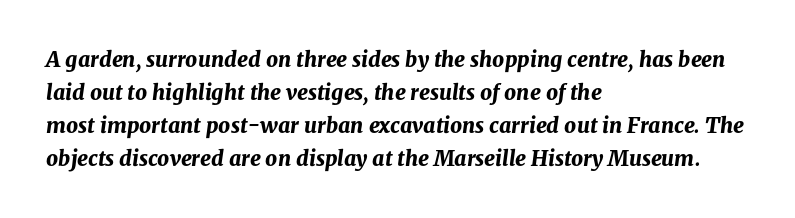
Layout note: lines flush left. These lines sit exactly where default settings would place them. The characters look thick and weighty, a clear bold. Each row of text sits above clean, open space.
